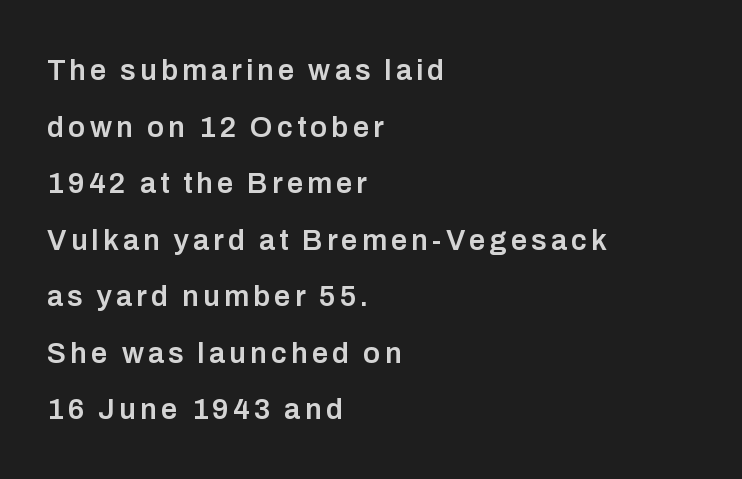
Varying glyph widths throughout — classic text-font behaviour. Underline: absent. Heft: intermediate — a semibold. The paragraph has a hard left edge and a soft right edge. In terms of leading, this rendering errs on the spacious side. What kind of face is this? One without serifs — a sans.
